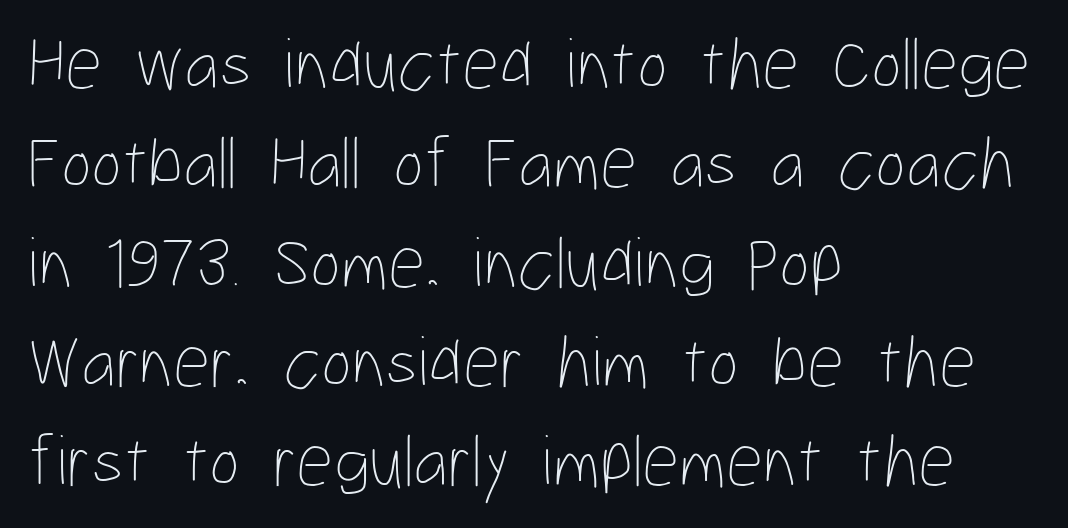
{"italic": "no", "bold": "no", "weight": "thin", "width": "condensed", "stroke_contrast": "low", "x_height": "medium", "monospaced": "no", "underline": "no", "align": "left", "line_spacing": "normal", "line_spacing_ratio": 1.36, "letter_spacing": "normal", "letter_spacing_em": 0.0, "glyph_px": 73}
